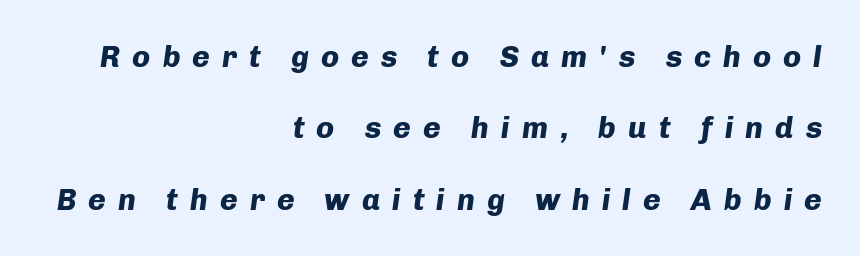
Slant detected: the letters are inclined. The rendering uses a bold face; every stroke is thick and dark. Reading down the column, the eye jumps a long way to each next line. Short note: letters widely spaced. The passage shown is not underscored anywhere.
